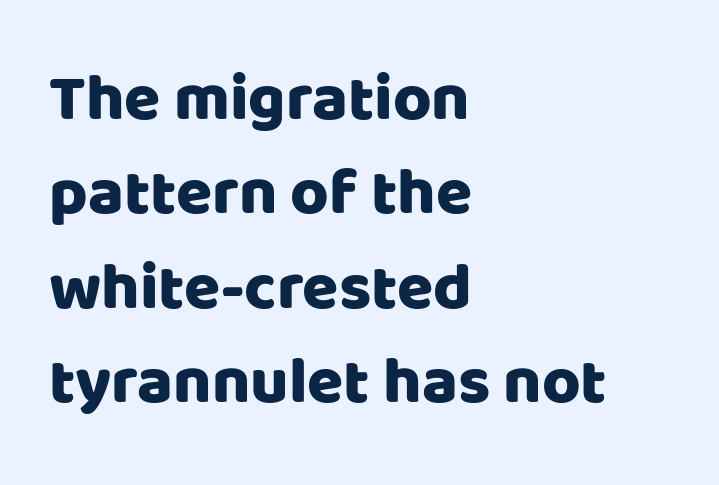
Q: Is the text italic (slanted)? A: No, it is upright.
Q: Is the typeface a serif or a sans-serif typeface? A: Sans-serif.
Q: Is the text underlined? A: No.
Q: How is the paragraph aligned? A: Left-aligned.
Q: Is the spacing between letters normal or unusually wide? A: Normal.
Q: Is the spacing between lines tight, normal or loose? A: Normal.
Q: Width (condensed, normal, or wide)? A: Normal.
Q: Stroke contrast? A: Low.
Q: x-height? A: Large.
Q: Monospaced? A: No.
